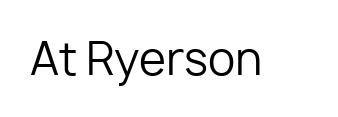
{"serif": "no", "italic": "no", "bold": "no", "weight": "regular", "width": "normal", "stroke_contrast": "low", "x_height": "medium", "monospaced": "no", "underline": "no", "letter_spacing": "normal", "letter_spacing_em": 0.0, "glyph_px": 44}
